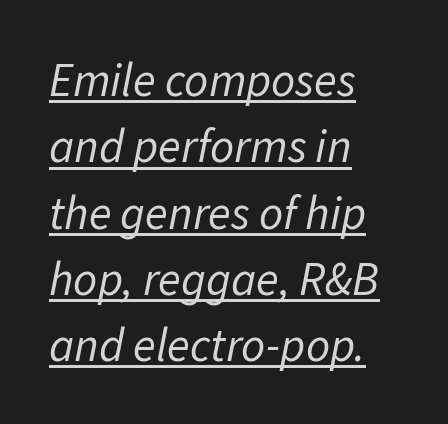
{"italic": "yes", "lean": "right", "slant_degrees": 11, "bold": "no", "weight": "regular", "width": "normal", "stroke_contrast": "low", "x_height": "medium", "monospaced": "no", "underline": "yes", "align": "left", "line_spacing": "normal", "line_spacing_ratio": 1.41, "letter_spacing": "normal", "letter_spacing_em": 0.0, "glyph_px": 47}
